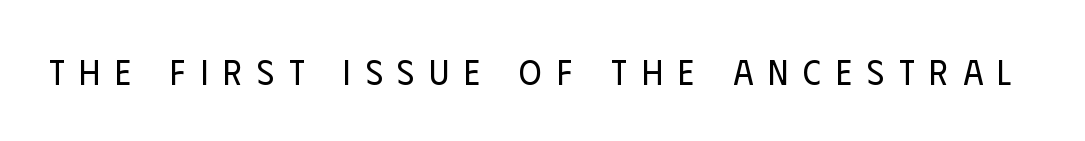
Stroke terminals: plain, sans-serif. The face looks like a standard text weight, possibly lighter. You could only call the tracking loose — the letters float apart. Looks like regular typesetting: each glyph gets only the width it needs.
